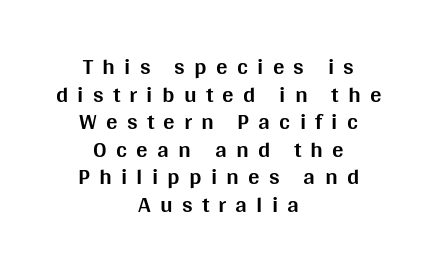
The image shows 23 px bold type, upright; set centered, line spacing 1.2x, unusually wide letter spacing (+0.4 em), not underlined.
